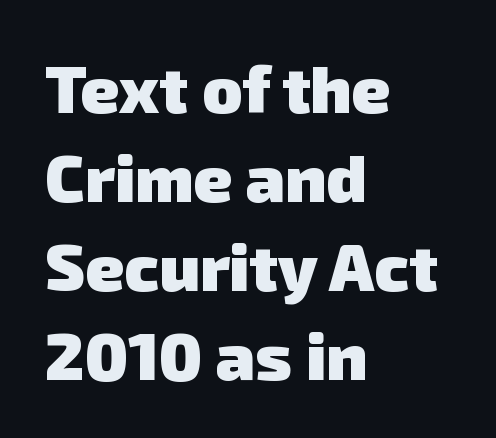
Leading: standard. Between one letter and the next there's only the usual sliver of space. Line beginnings align vertically; line endings do not. On the weight axis this lands at bold, roughly 700.
